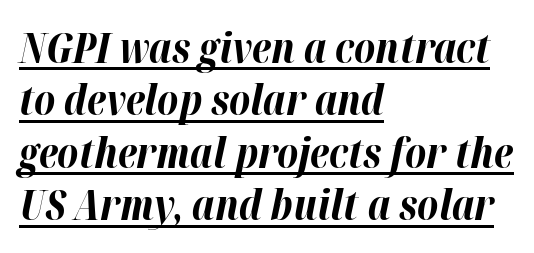
The image shows 41 px bold type, italic (leaning right); set left-aligned, normal line spacing (1.28x), normal letter spacing, underlined; high stroke contrast and a medium x-height.
